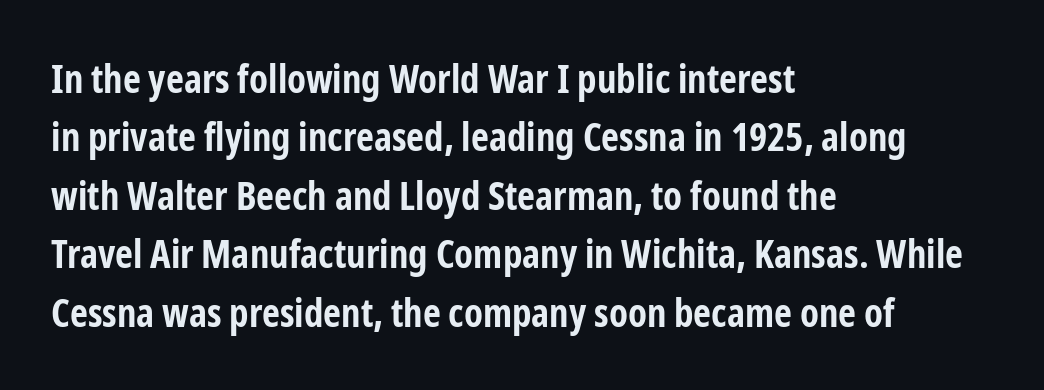
{"serif": "no", "italic": "no", "bold": "yes", "weight": "bold", "width": "condensed", "stroke_contrast": "low", "x_height": "medium", "monospaced": "no", "underline": "no", "align": "left", "line_spacing": "normal", "line_spacing_ratio": 1.5, "letter_spacing": "normal", "letter_spacing_em": 0.0, "glyph_px": 39}
